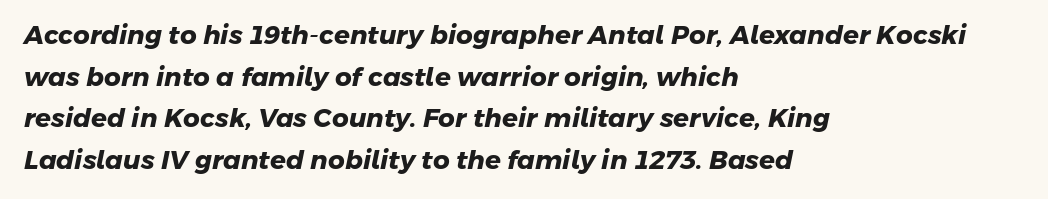
The lines in this sample share a left origin and differ only in where they stop. The font is running at its bold setting. Compared with typical body copy, the letter spacing here is the same. Horizontal bands of white between lines are of average thickness. Only glyphs here, with clear space below each row.
